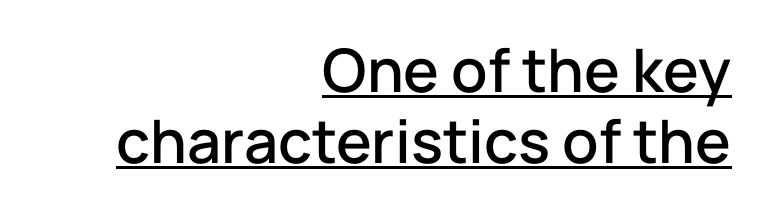
{"serif": "no", "italic": "no", "width": "normal", "stroke_contrast": "low", "x_height": "medium", "monospaced": "no", "underline": "yes", "align": "right", "line_spacing_ratio": 1.19, "letter_spacing": "normal", "letter_spacing_em": 0.0, "glyph_px": 60}
